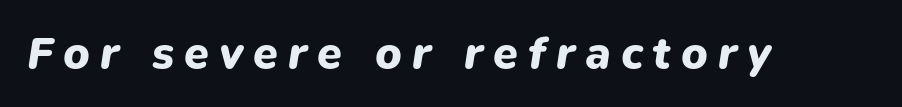
Q: Is the text bold? A: Yes.
Q: Is the text italic (slanted)? A: Yes, it leans right by about 9 degrees.
Q: Is the text underlined? A: No.
Q: Is the spacing between letters normal or unusually wide? A: Unusually wide.
Q: Width (condensed, normal, or wide)? A: Normal.
Q: Stroke contrast? A: Low.
Q: x-height? A: Medium.
Q: Monospaced? A: No.
